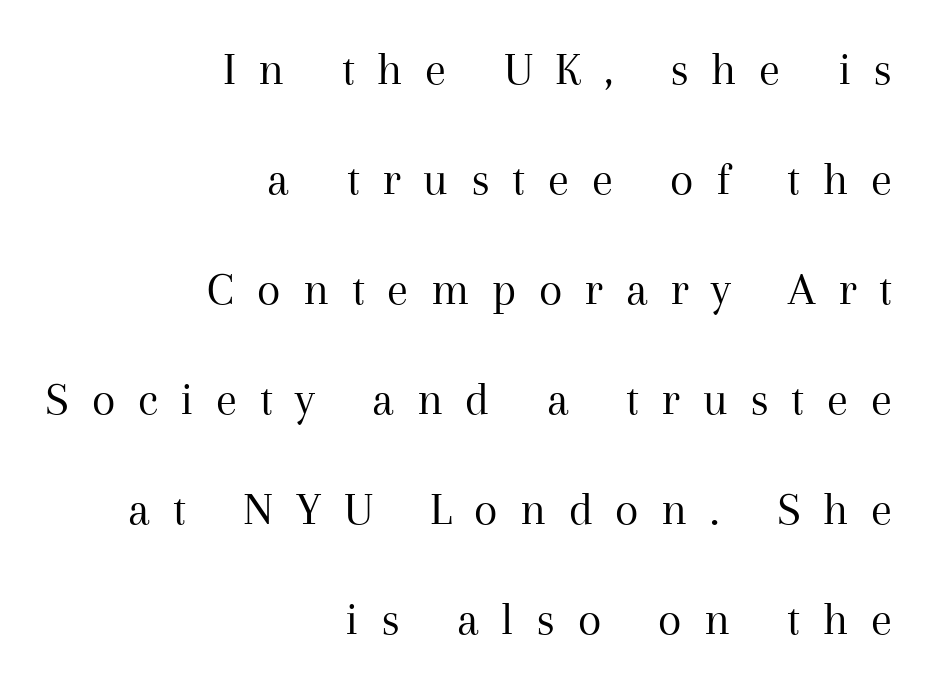
The image shows 48 px regular-weight serif type, upright; set right-aligned, loose line spacing (2.29x), unusually wide letter spacing (+0.47 em), not underlined; medium stroke contrast and a medium x-height.
